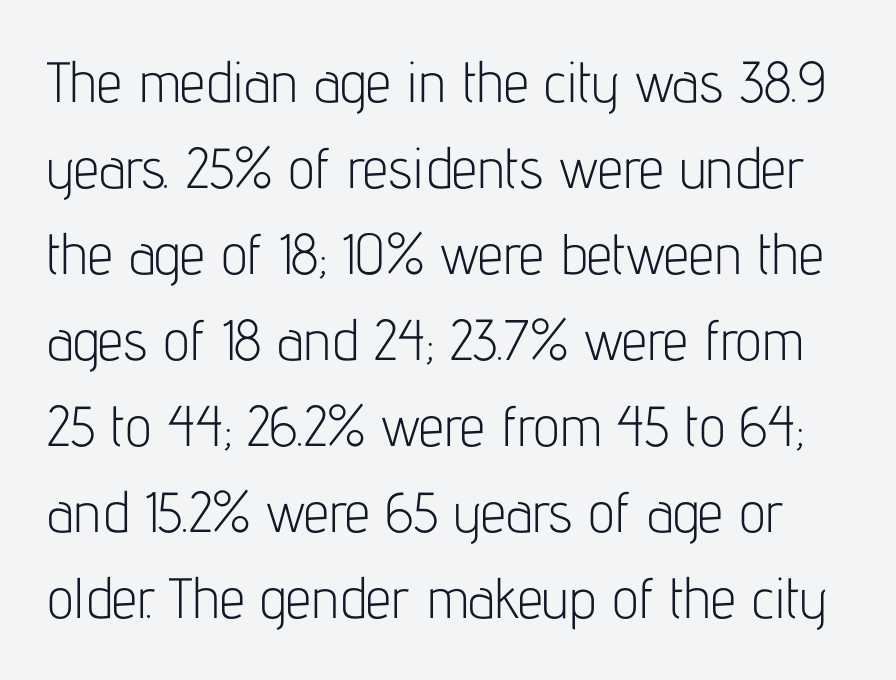
Does the lettering tilt? It doesn't — this is upright. Typographically, this falls in the sans-serif category. What's the leading like? Ordinary, nothing unusual. Nobody drew a line under any word here. The typesetting does not lean heavy: it is not bold.
